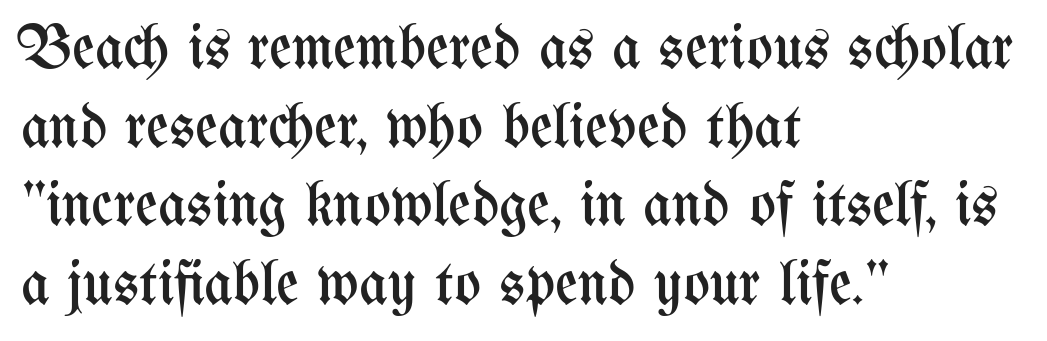
Baseline-to-baseline distance is the conventional proportion of letter height. The foot of each line stays bare and open. The lines in this sample share a left origin and differ only in where they stop. Is the stroke heavy? The answer is a plain regular-or-lighter.
